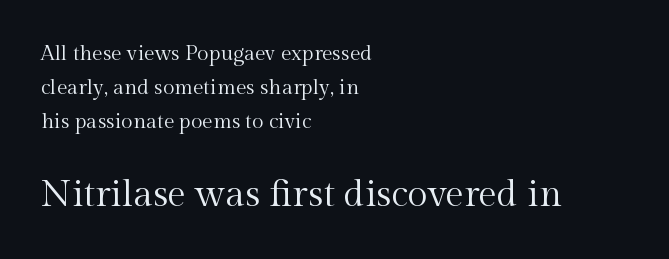
The image shows 37 px regular-weight serif type, upright; set left-aligned, normal line spacing (1.63x), normal letter spacing, not underlined; the second (bottom) block is 1.76x larger; a medium x-height.
